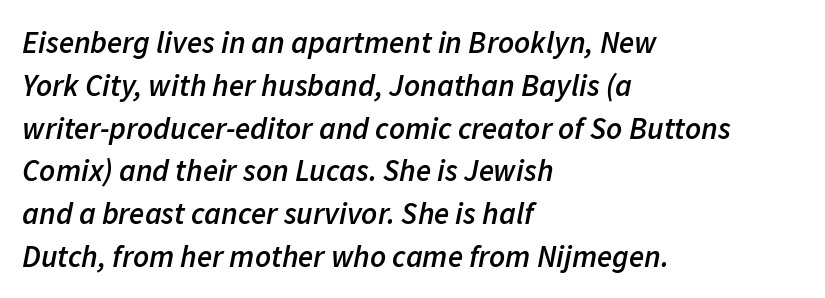
{"italic": "yes", "lean": "right", "slant_degrees": 11, "bold": "semi", "weight": "semibold", "width": "normal", "stroke_contrast": "low", "x_height": "medium", "monospaced": "no", "underline": "no", "align": "left", "line_spacing": "normal", "line_spacing_ratio": 1.38, "letter_spacing": "normal", "letter_spacing_em": 0.0, "glyph_px": 31}
